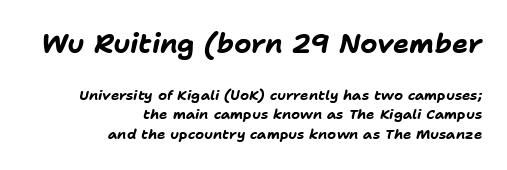
Q: Is the text bold? A: Yes.
Q: Is the text italic (slanted)? A: Yes, it leans right by about 11 degrees.
Q: Is the text underlined? A: No.
Q: How is the paragraph aligned? A: Right-aligned.
Q: Is the spacing between letters normal or unusually wide? A: Normal.
Q: Is the spacing between lines tight, normal or loose? A: Normal.
Q: Which block of text is set in a larger size, the first (top) or the second (bottom)? A: The first (top) one.
